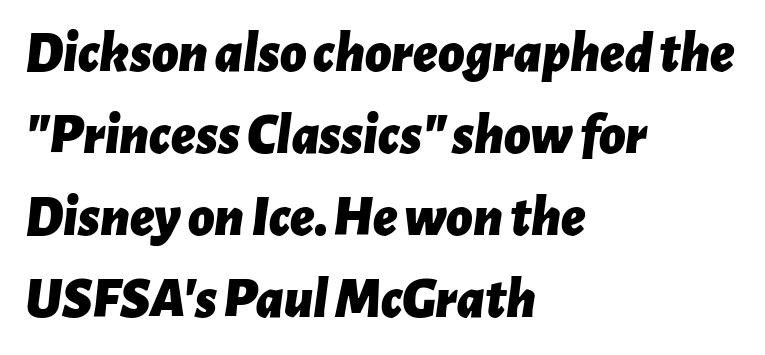
The image shows 57 px bold type, italic (leaning right); set left-aligned, normal line spacing (1.44x), normal letter spacing, not underlined; low stroke contrast and a medium x-height.
